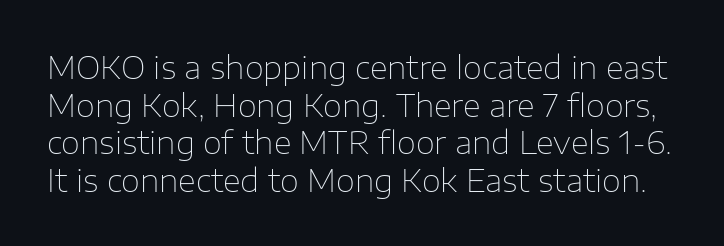
A typesetter would mark this as roman, not italic. Nothing unusual about the tracking: characters are spaced as the font intends. Unmarked baselines from the first word to the last. Proportional: the letters do not fall into vertical columns. Unlike a traditional serif, this face leaves its strokes unadorned. Each stroke keeps to a modest, everyday thickness or less.
